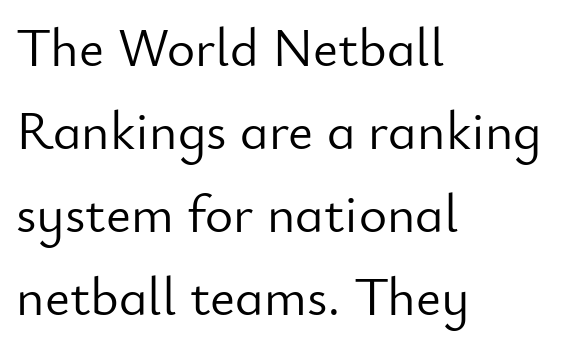
Q: Is the text bold? A: No.
Q: Is the text italic (slanted)? A: No, it is upright.
Q: Is the typeface a serif or a sans-serif typeface? A: Sans-serif.
Q: Is the text underlined? A: No.
Q: How is the paragraph aligned? A: Left-aligned.
Q: Is the spacing between letters normal or unusually wide? A: Normal.
Q: Is the spacing between lines tight, normal or loose? A: Normal.
Q: Width (condensed, normal, or wide)? A: Normal.
Q: Stroke contrast? A: Low.
Q: x-height? A: Small.
Q: Monospaced? A: No.
